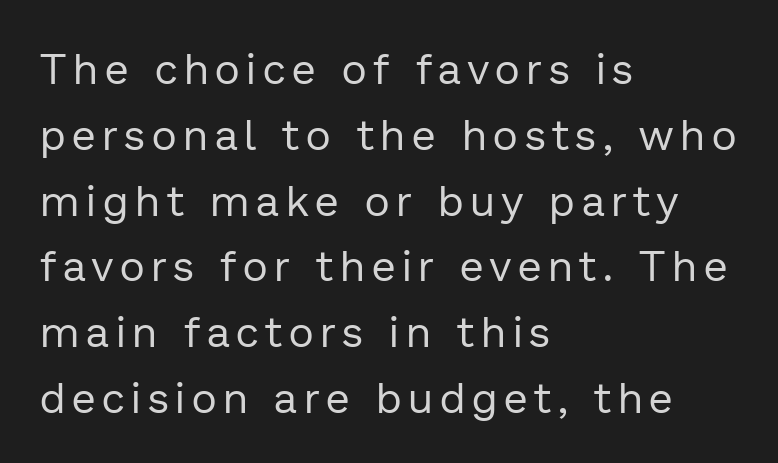
The image shows 43 px regular-weight sans-serif type, upright; set left-aligned, normal line spacing (1.53x), not underlined; low stroke contrast and a medium x-height.
